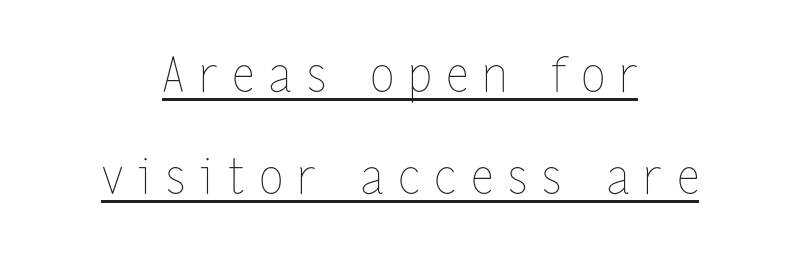
{"italic": "no", "bold": "no", "weight": "thin", "width": "condensed", "stroke_contrast": "low", "x_height": "medium", "monospaced": "no", "underline": "yes", "align": "center", "line_spacing": "loose", "line_spacing_ratio": 2.13, "letter_spacing": "wide", "letter_spacing_em": 0.32, "glyph_px": 48}
